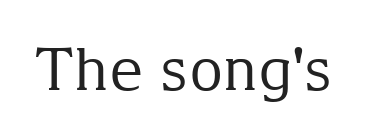
The image shows 59 px regular-weight serif type, upright; set normal letter spacing, not underlined; medium stroke contrast and a medium x-height.
